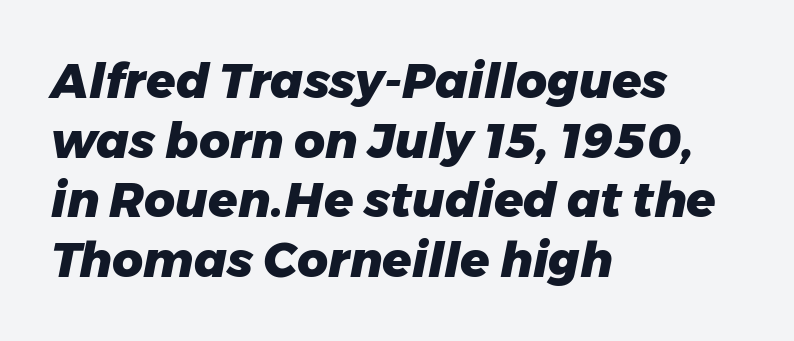
{"italic": "yes", "lean": "right", "slant_degrees": 11, "bold": "yes", "weight": "heavy", "width": "normal", "stroke_contrast": "low", "x_height": "medium", "monospaced": "no", "underline": "no", "align": "left", "line_spacing_ratio": 1.24, "letter_spacing": "normal", "letter_spacing_em": 0.0, "glyph_px": 48}
